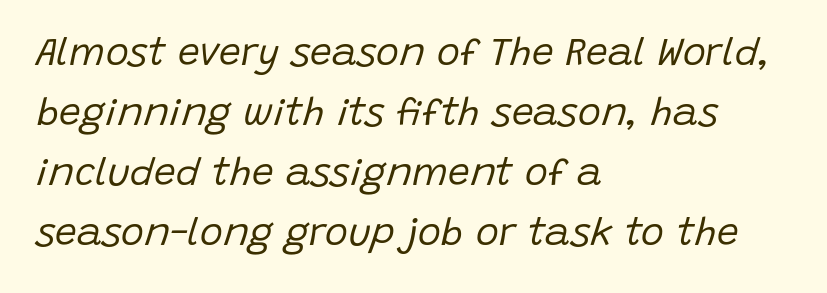
The image shows 39 px regular-weight type, italic (leaning right); set left-aligned, normal line spacing (1.54x), normal letter spacing, not underlined; low stroke contrast and a large x-height.
